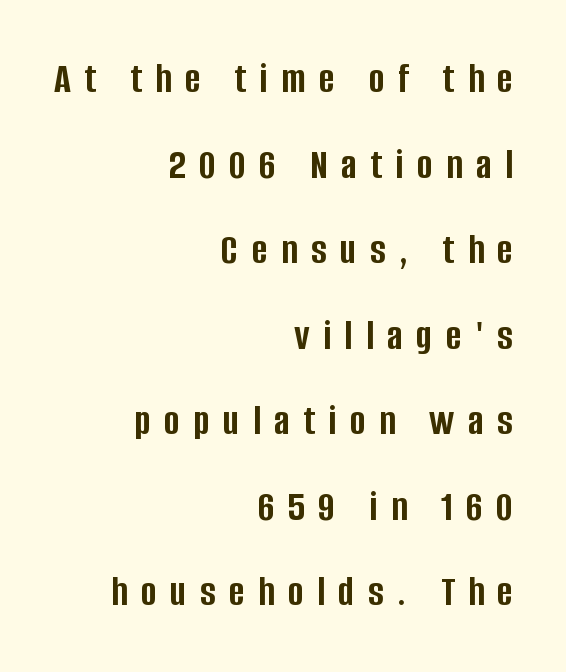
The letters stand straight up with perfectly vertical stems. Compared with typical body copy, the letter spacing here is much looser. Character widths vary here, with narrow letters taking less room than wide ones. Underline: absent. Reading down the column, the eye jumps a long way to each next line.
